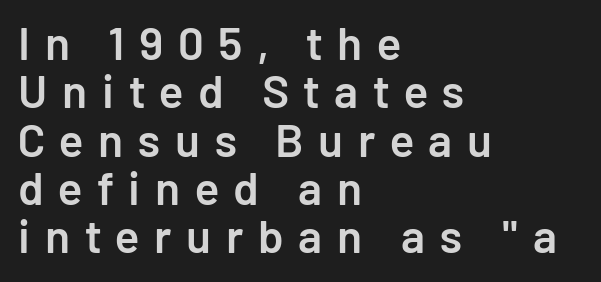
A classic flush-left, rag-right setting is used for this passage. The leading is snug, giving the passage a crowded texture. The passage shown is typeset with a sans-serif family. The typesetting leans somewhat heavy: a semibold.
